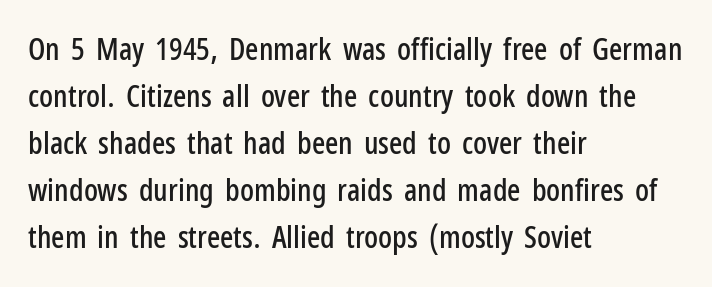
Q: Is the text italic (slanted)? A: No, it is upright.
Q: Is the typeface a serif or a sans-serif typeface? A: Sans-serif.
Q: Is the text underlined? A: No.
Q: How is the paragraph aligned? A: Left-aligned.
Q: Is the spacing between letters normal or unusually wide? A: Normal.
Q: Is the spacing between lines tight, normal or loose? A: Normal.
Q: Width (condensed, normal, or wide)? A: Condensed.
Q: Stroke contrast? A: Low.
Q: x-height? A: Medium.
Q: Monospaced? A: No.
